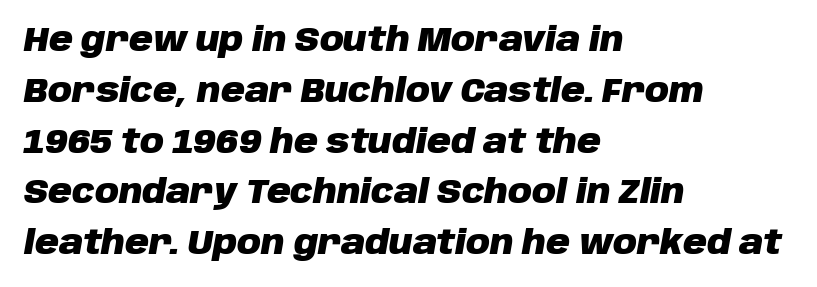
{"italic": "yes", "lean": "right", "slant_degrees": 10, "bold": "yes", "weight": "heavy", "width": "normal", "stroke_contrast": "low", "x_height": "large", "monospaced": "no", "underline": "no", "align": "left", "line_spacing": "normal", "line_spacing_ratio": 1.54, "letter_spacing": "normal", "letter_spacing_em": 0.0, "glyph_px": 33}
